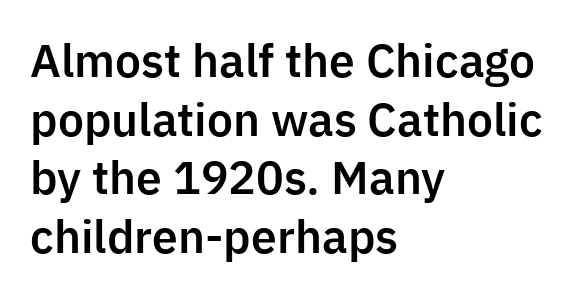
Q: Is the text italic (slanted)? A: No, it is upright.
Q: Is the typeface a serif or a sans-serif typeface? A: Sans-serif.
Q: Is the text underlined? A: No.
Q: How is the paragraph aligned? A: Left-aligned.
Q: Is the spacing between letters normal or unusually wide? A: Normal.
Q: Is the spacing between lines tight, normal or loose? A: Normal.
Q: Width (condensed, normal, or wide)? A: Normal.
Q: Stroke contrast? A: Low.
Q: x-height? A: Medium.
Q: Monospaced? A: No.
